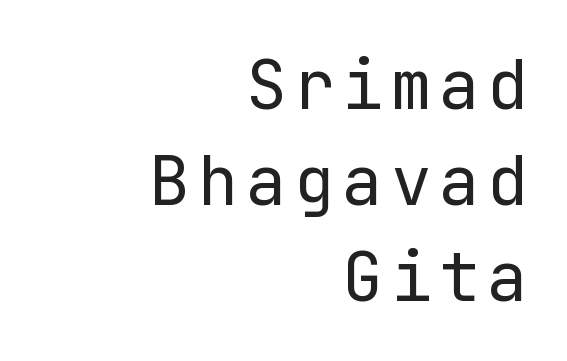
Is there much room between lines? A standard amount, neither cramped nor airy. Typeset ragged left — the right edge is the straight one. No letter is thick-stroked: the sample isn't bold. Every character sits straight up, as roman type does. Unmarked baselines from the first word to the last. Does the type have serifs? No, each stem ends abruptly.
